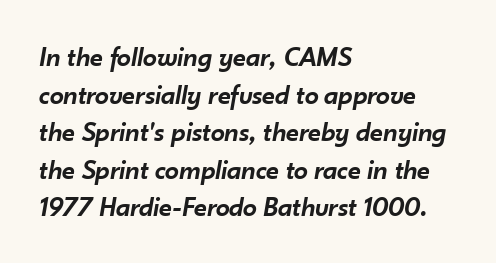
{"italic": "yes", "lean": "right", "slant_degrees": 10, "bold": "semi", "weight": "semibold", "width": "normal", "stroke_contrast": "low", "x_height": "small", "monospaced": "no", "underline": "no", "align": "left", "line_spacing": "normal", "line_spacing_ratio": 1.34, "letter_spacing": "normal", "letter_spacing_em": 0.0, "glyph_px": 28}
